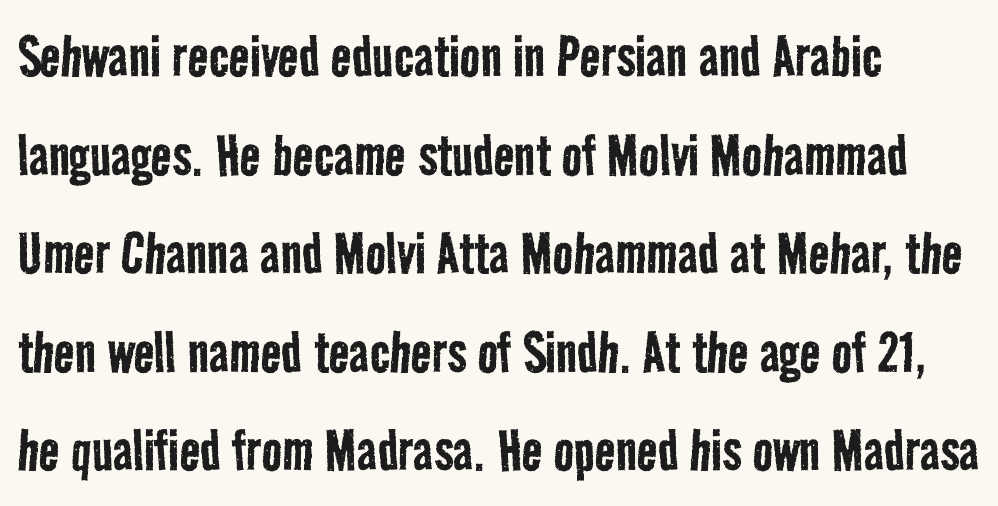
The image shows 68 px regular-weight, condensed sans-serif type; set left-aligned, normal line spacing (1.45x), normal letter spacing, not underlined; low stroke contrast and a medium x-height.
